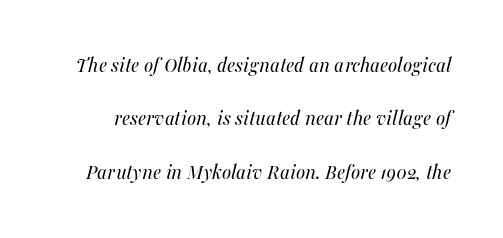
Interline gaps are noticeably wide in this sample. Stems and bowls with no extra thickness — not bold. The specimen omits any rule beneath the text block's lines. Default kerning and tracking; the words read as compact shapes. It's the slanting kind of type.
